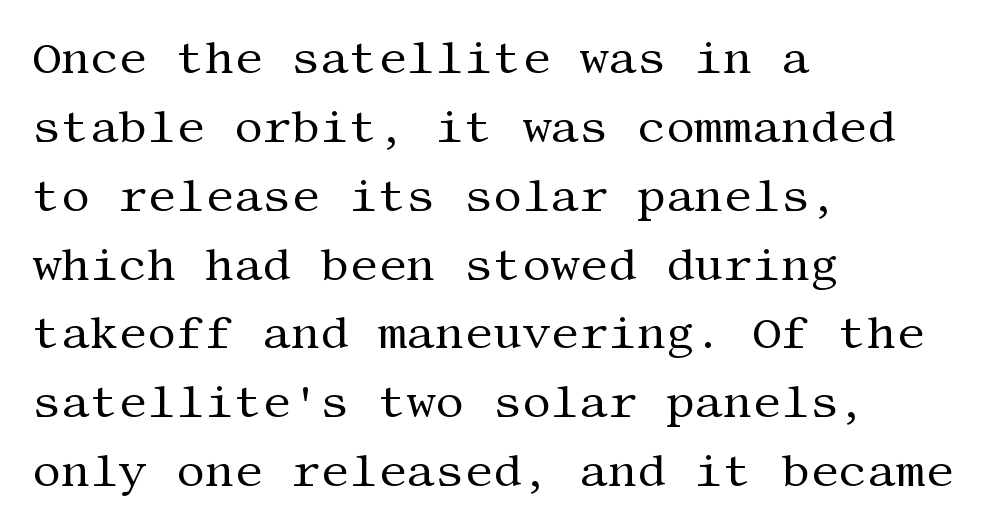
The image shows 45 px regular-weight serif type, upright; set left-aligned, normal line spacing (1.53x), normal letter spacing, not underlined; medium stroke contrast and a large x-height.
